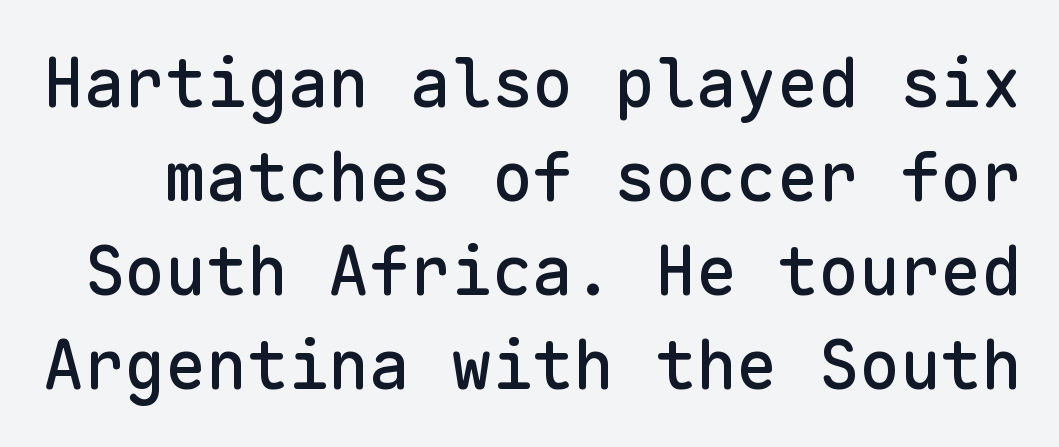
Rendered with straight, roman letterforms. You could count columns in this text — the font is strictly monospaced. Observe the ordinary spacing: letters are neighbours, not strangers. The string is rendered with underlining switched off. Normally led — the rows are evenly, conventionally spaced. The text was rendered using a sans face with plain stroke endings.
